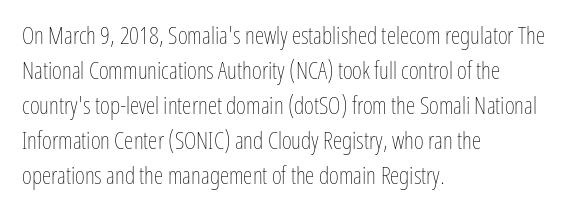
{"italic": "no", "bold": "no", "underline": "no", "align": "left", "line_spacing": "normal", "line_spacing_ratio": 1.46, "letter_spacing": "normal", "letter_spacing_em": 0.0, "glyph_px": 24}
